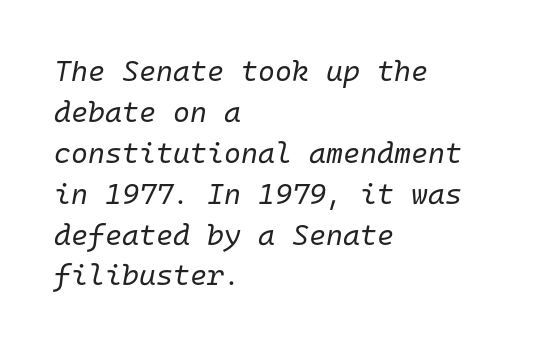
{"italic": "yes", "lean": "right", "slant_degrees": 10, "bold": "no", "weight": "regular", "width": "normal", "stroke_contrast": "low", "x_height": "medium", "monospaced": "yes", "underline": "no", "align": "left", "line_spacing": "normal", "line_spacing_ratio": 1.41, "letter_spacing": "normal", "letter_spacing_em": 0.0, "glyph_px": 29}
